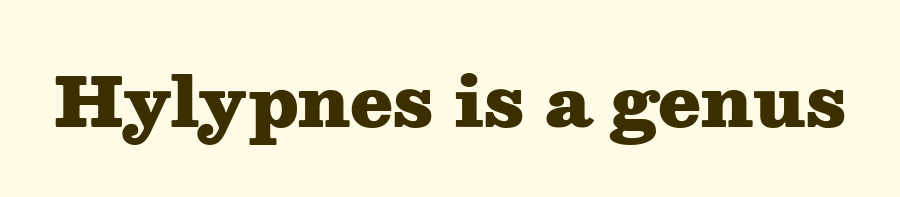
Q: Is the text bold? A: Yes.
Q: Is the text italic (slanted)? A: No, it is upright.
Q: Is the typeface a serif or a sans-serif typeface? A: Serif.
Q: Is the text underlined? A: No.
Q: Is the spacing between letters normal or unusually wide? A: Normal.
Q: Width (condensed, normal, or wide)? A: Wide.
Q: Stroke contrast? A: Medium.
Q: x-height? A: Medium.
Q: Monospaced? A: No.
